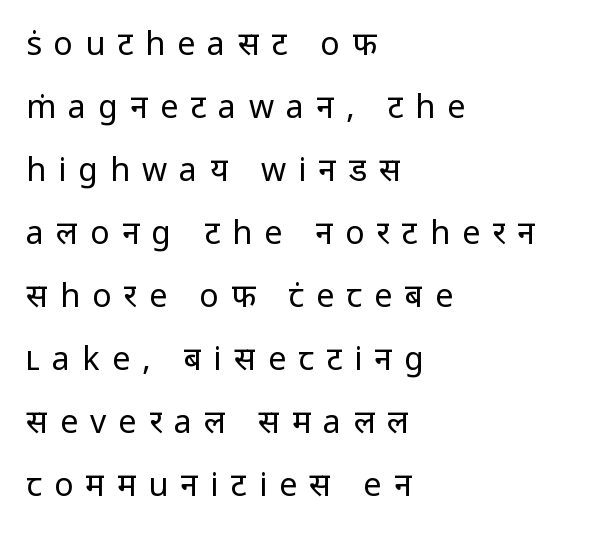
Layout note: lines flush left. Lines of text with bare space underneath. The block of text is sparse from top to bottom, with ample space between rows. The characters display no serif detailing; their extremities are plain. Letters have the restrained weight of plain body copy at most.
